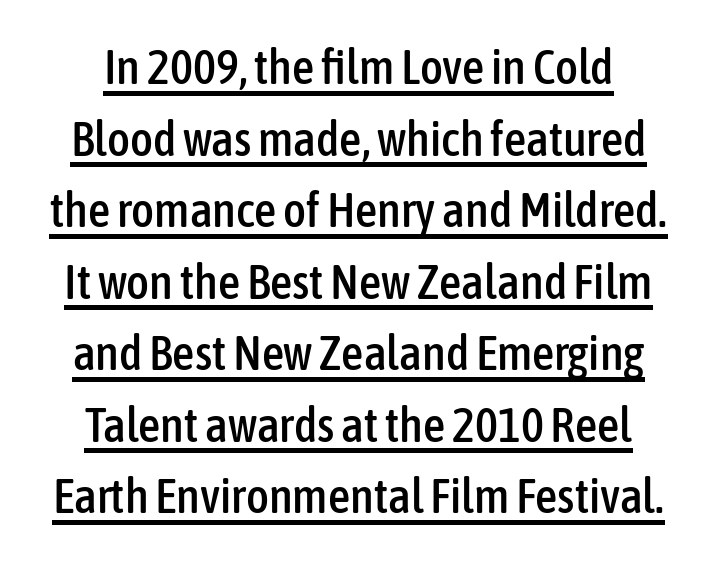
{"serif": "no", "italic": "no", "width": "condensed", "stroke_contrast": "low", "x_height": "medium", "monospaced": "no", "underline": "yes", "line_spacing": "normal", "line_spacing_ratio": 1.46, "letter_spacing": "normal", "letter_spacing_em": 0.0, "glyph_px": 49}
